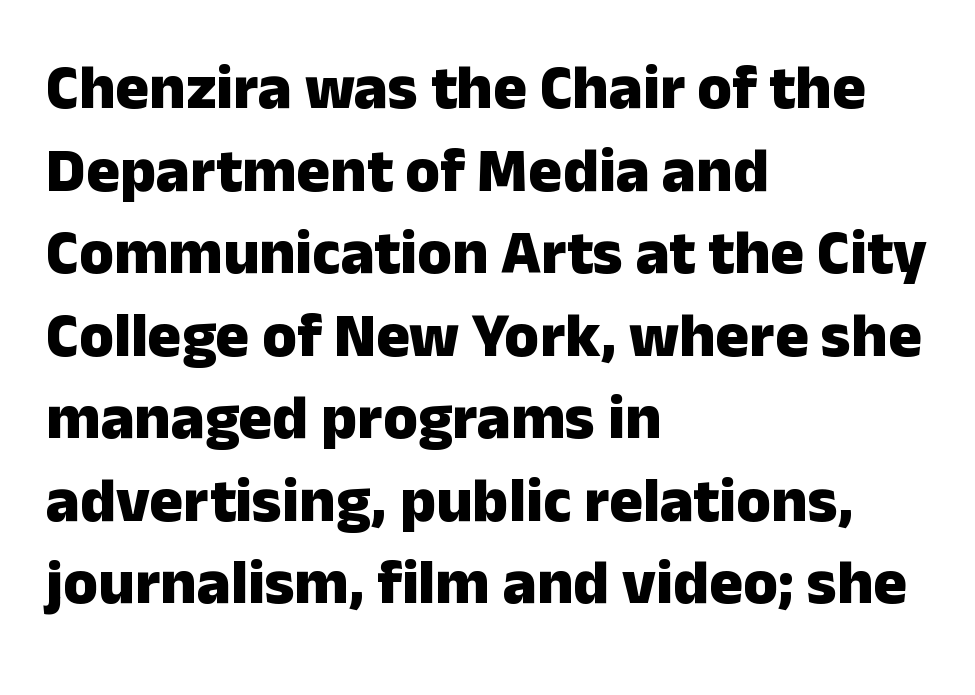
Weight: bold. Posture: upright roman. Rows of type keep a routine distance in the vertical direction. This sample has the flowing, uneven cadence of proportional lettering. All the whitespace from short lines collects on the right.
